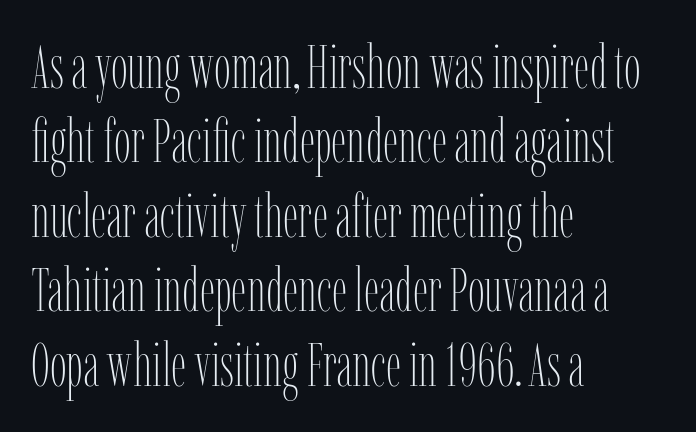
Q: Is the text bold? A: No.
Q: Is the text italic (slanted)? A: No, it is upright.
Q: Is the text underlined? A: No.
Q: How is the paragraph aligned? A: Left-aligned.
Q: Is the spacing between letters normal or unusually wide? A: Normal.
Q: Width (condensed, normal, or wide)? A: Condensed.
Q: Stroke contrast? A: Low.
Q: x-height? A: Medium.
Q: Monospaced? A: No.
